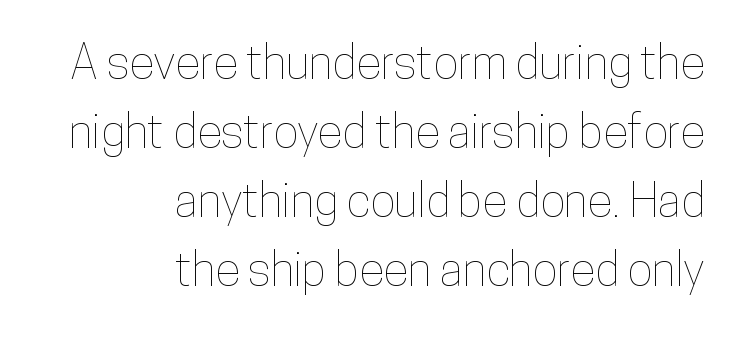
If you drew a line through each stem, it would be perfectly vertical. Words float on clear page, feet unadorned. Notice how descenders clear the ascenders below comfortably — that's standard leading. One-word summary of the alignment: right. This rendering leaves character spacing at its baseline value.
